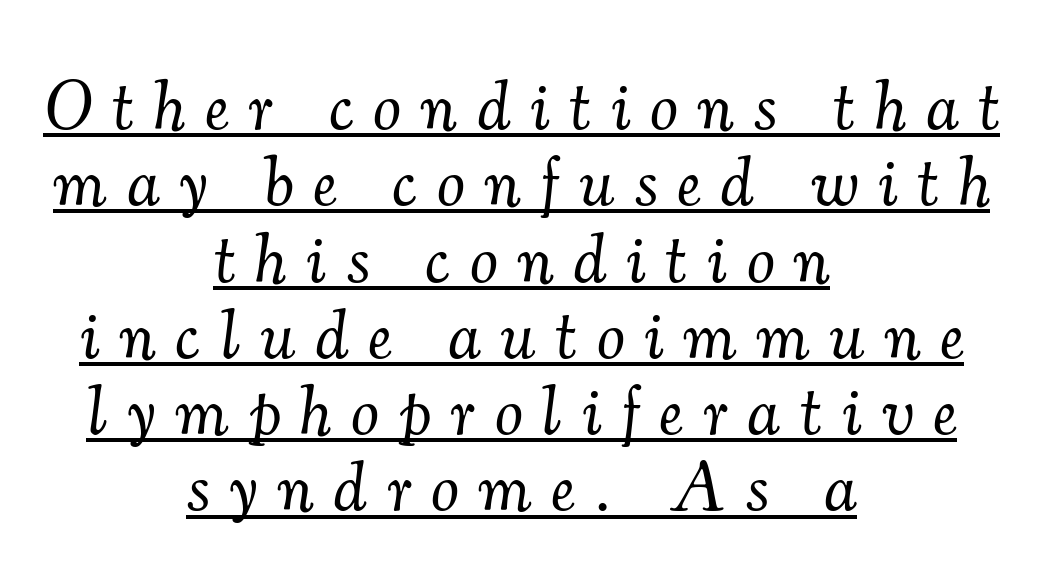
Q: Is the text bold? A: No.
Q: Is the text italic (slanted)? A: Yes, it leans right by about 7 degrees.
Q: Is the typeface a serif or a sans-serif typeface? A: Serif.
Q: Is the text underlined? A: Yes.
Q: How is the paragraph aligned? A: Centered.
Q: Is the spacing between letters normal or unusually wide? A: Unusually wide.
Q: Is the spacing between lines tight, normal or loose? A: Tight.
Q: Width (condensed, normal, or wide)? A: Normal.
Q: Stroke contrast? A: Medium.
Q: x-height? A: Small.
Q: Monospaced? A: No.
